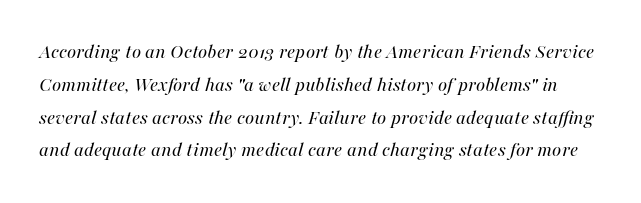
The image shows 21 px text type, italic (leaning right); set normal line spacing (1.56x), normal letter spacing, not underlined.
